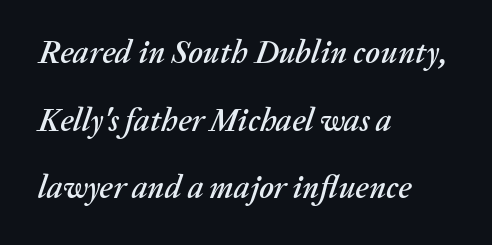
A clean baseline with only descenders dipping below it. Short and long lines alike share a common starting point at left. The line-height multiplier appears high, well above default. When letters slant like this, we call the style italic.
